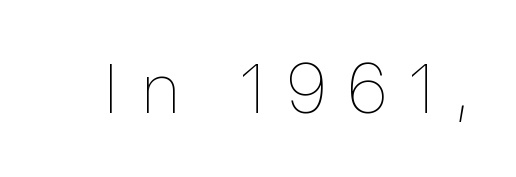
{"italic": "no", "bold": "no", "weight": "thin", "width": "normal", "stroke_contrast": "low", "x_height": "medium", "monospaced": "no", "underline": "no", "letter_spacing": "wide", "letter_spacing_em": 0.3, "glyph_px": 69}
